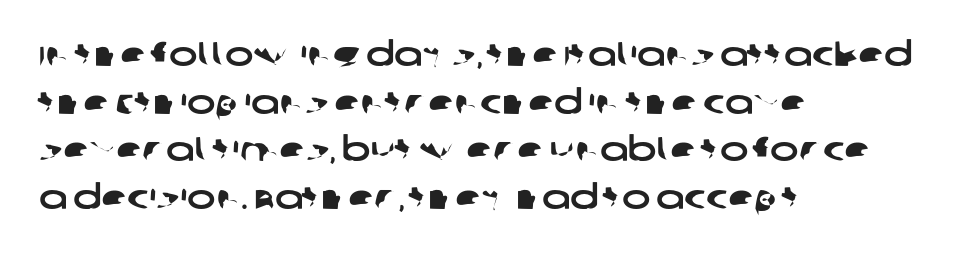
The image shows 34 px wide sans-serif type; set left-aligned, normal line spacing (1.4x), normal letter spacing, not underlined; low stroke contrast and a large x-height.
